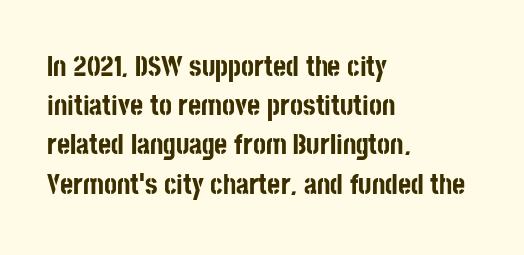
Q: Is the text bold? A: Yes.
Q: Is the text italic (slanted)? A: No, it is upright.
Q: Is the typeface a serif or a sans-serif typeface? A: Sans-serif.
Q: Is the text underlined? A: No.
Q: How is the paragraph aligned? A: Left-aligned.
Q: Is the spacing between letters normal or unusually wide? A: Normal.
Q: Is the spacing between lines tight, normal or loose? A: Normal.
Q: Width (condensed, normal, or wide)? A: Condensed.
Q: Stroke contrast? A: Low.
Q: x-height? A: Large.
Q: Monospaced? A: No.
